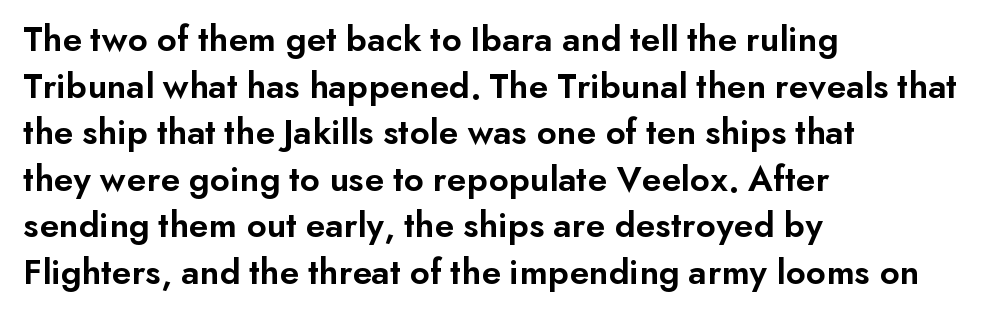
The image shows 37 px semibold sans-serif type, upright; set left-aligned, normal line spacing (1.26x), normal letter spacing, not underlined; low stroke contrast and a small x-height.
